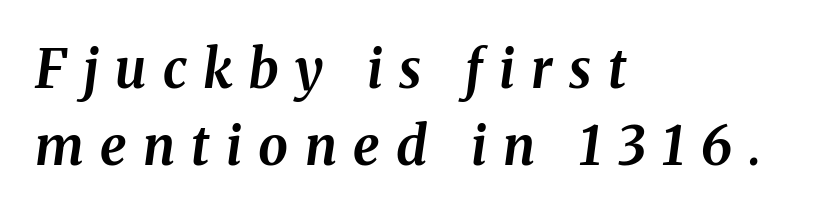
The image shows 53 px bold type, italic (leaning right); set left-aligned, normal line spacing (1.46x), unusually wide letter spacing (+0.31 em), not underlined; medium stroke contrast and a medium x-height.
